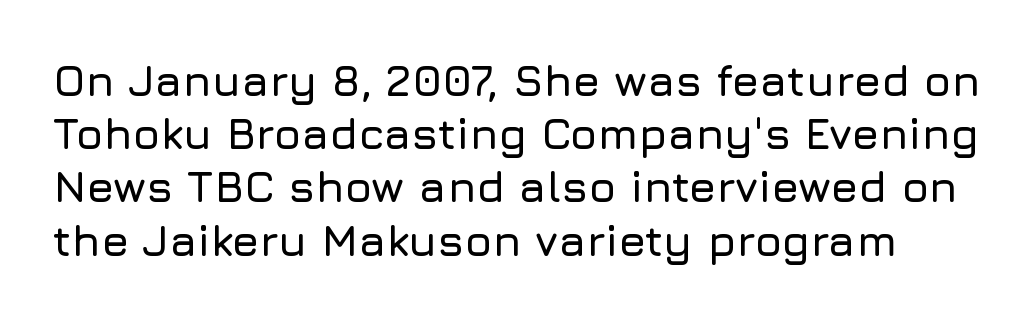
{"serif": "no", "italic": "no", "width": "normal", "stroke_contrast": "low", "x_height": "medium", "monospaced": "no", "underline": "no", "line_spacing_ratio": 1.21, "letter_spacing": "normal", "letter_spacing_em": 0.0, "glyph_px": 44}
